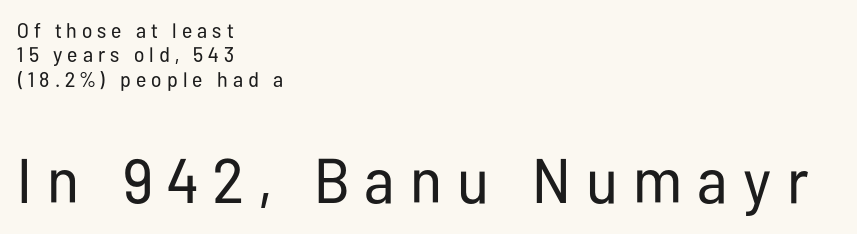
The image shows 63 px regular-weight, condensed sans-serif type, upright; set left-aligned, line spacing 1.16x, unusually wide letter spacing (+0.24 em), not underlined; the second (bottom) block is 3.0x larger; low stroke contrast and a medium x-height.
